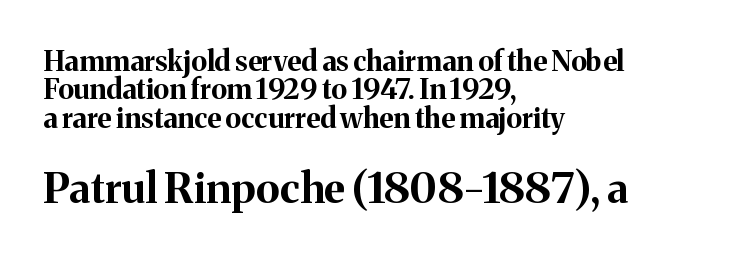
Q: Is the text bold? A: Yes.
Q: Is the text italic (slanted)? A: No, it is upright.
Q: Is the typeface a serif or a sans-serif typeface? A: Serif.
Q: Is the text underlined? A: No.
Q: How is the paragraph aligned? A: Left-aligned.
Q: Is the spacing between letters normal or unusually wide? A: Normal.
Q: Is the spacing between lines tight, normal or loose? A: Tight.
Q: Which block of text is set in a larger size, the first (top) or the second (bottom)? A: The second (bottom) one.
Q: Width (condensed, normal, or wide)? A: Normal.
Q: Stroke contrast? A: Medium.
Q: x-height? A: Medium.
Q: Monospaced? A: No.
